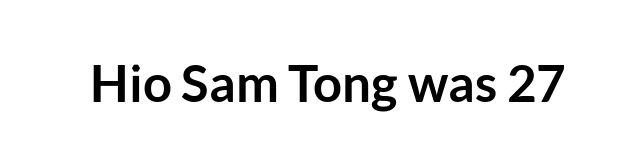
{"serif": "no", "italic": "no", "bold": "yes", "weight": "semibold", "width": "normal", "stroke_contrast": "low", "x_height": "medium", "monospaced": "no", "underline": "no", "letter_spacing": "normal", "letter_spacing_em": 0.0, "glyph_px": 51}
